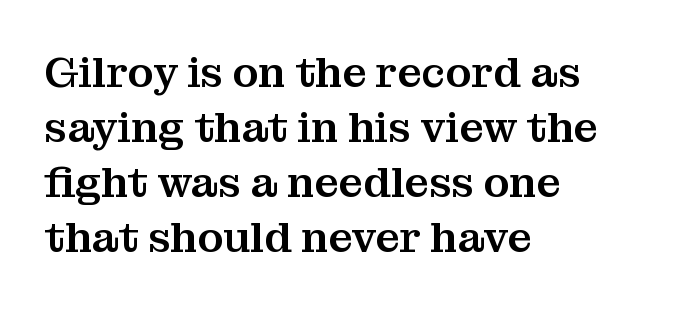
The image shows 43 px serif type, upright; set left-aligned, normal line spacing (1.28x), normal letter spacing, not underlined; medium stroke contrast and a medium x-height.
